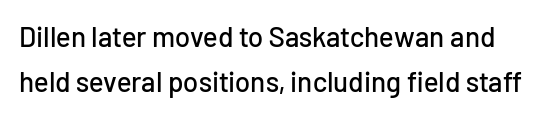
No italicization has been applied; the sample stays upright. This rendering features lettering with no underline. Letterform terminals end flat and unadorned throughout the passage. A typesetter would call this zero additional tracking.
